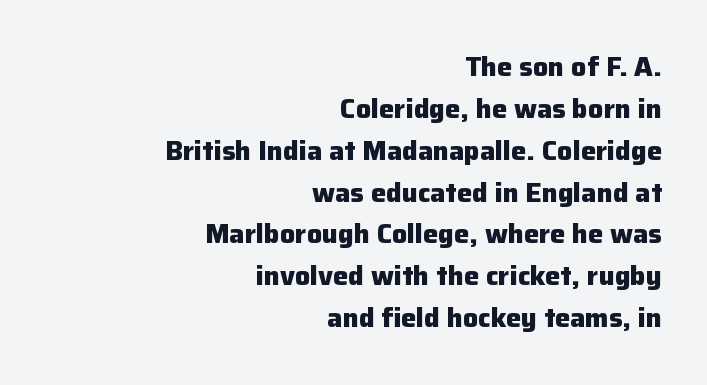
A typesetter would call this zero additional tracking. Reading down the block, your eye finds every line finishing at a fixed right position. Leading: standard. The face used here has the dense, thick strokes of a bold. Underlining? Definitely not there.
